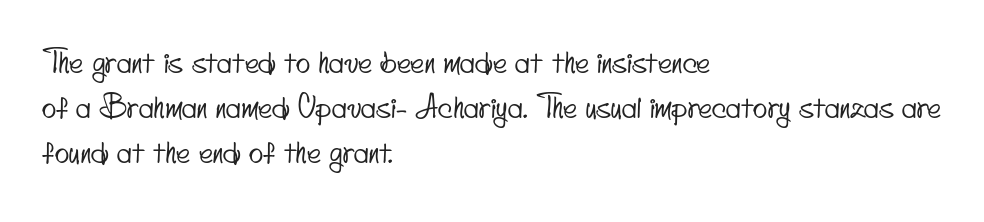
The image shows 30 px condensed sans-serif type; set left-aligned, normal line spacing (1.5x), normal letter spacing, not underlined; low stroke contrast and a small x-height.
